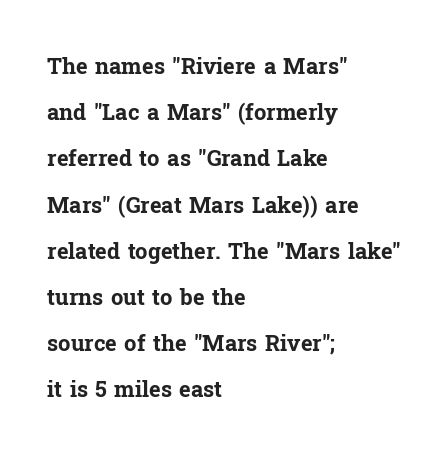
{"italic": "no", "bold": "yes", "underline": "no", "align": "left", "line_spacing": "loose", "line_spacing_ratio": 2.1, "letter_spacing": "normal", "letter_spacing_em": 0.0, "glyph_px": 22}
